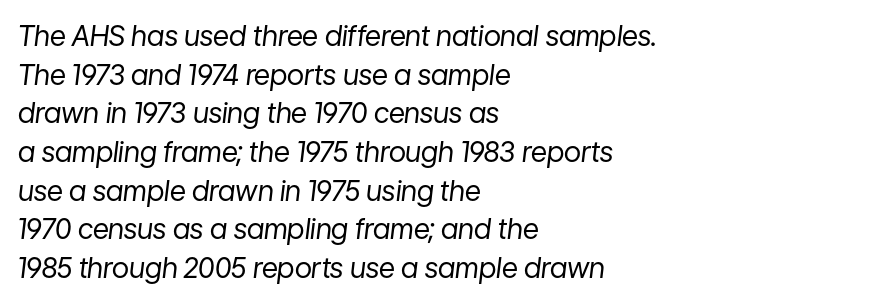
No extra ink here — the face is not bold. Has an underline been added? It has not. Does the copy run flush right? No — it runs flush left. Is this a fixed-width face? No — the glyphs have proportional, varying widths. Observe the lean: these are italic letterforms. Glyph-to-glyph distance matches everyday printed text.
